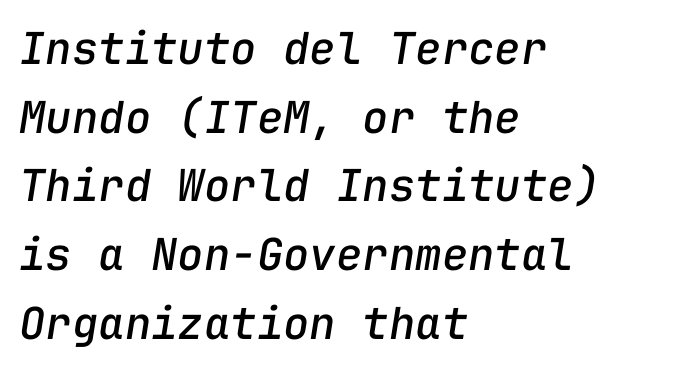
{"italic": "yes", "lean": "right", "slant_degrees": 9, "width": "normal", "stroke_contrast": "low", "x_height": "medium", "monospaced": "yes", "underline": "no", "align": "left", "line_spacing": "normal", "line_spacing_ratio": 1.56, "letter_spacing": "normal", "letter_spacing_em": 0.0, "glyph_px": 44}
